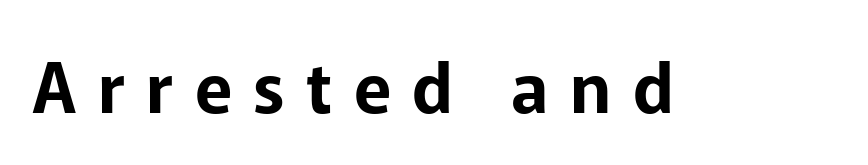
{"serif": "no", "italic": "no", "width": "normal", "stroke_contrast": "low", "x_height": "medium", "monospaced": "no", "underline": "no", "letter_spacing": "wide", "letter_spacing_em": 0.31, "glyph_px": 69}
